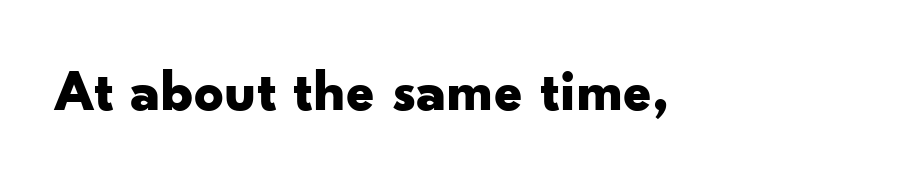
Caption: bold face, heavy strokes. I'd call this a sans setting — the letters go barefoot. Check under the words: just untouched page. This is the regular roman posture of the typeface. The face used here is proportionally spaced, like ordinary book or web type. Nothing unusual about the tracking: characters are spaced as the font intends.
